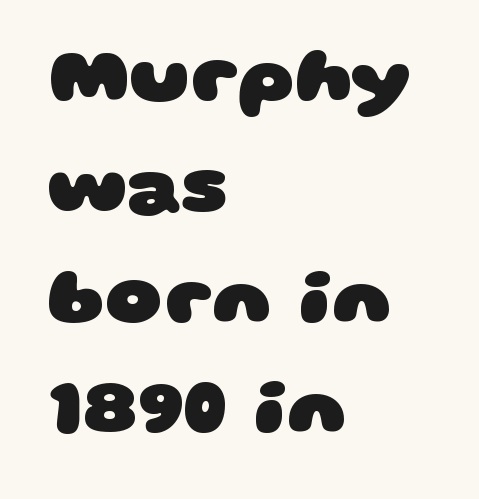
Q: Is the text bold? A: Yes.
Q: Is the typeface a serif or a sans-serif typeface? A: Sans-serif.
Q: Is the text underlined? A: No.
Q: How is the paragraph aligned? A: Left-aligned.
Q: Is the spacing between letters normal or unusually wide? A: Normal.
Q: Is the spacing between lines tight, normal or loose? A: Normal.
Q: Width (condensed, normal, or wide)? A: Wide.
Q: Stroke contrast? A: Low.
Q: x-height? A: Large.
Q: Monospaced? A: No.
